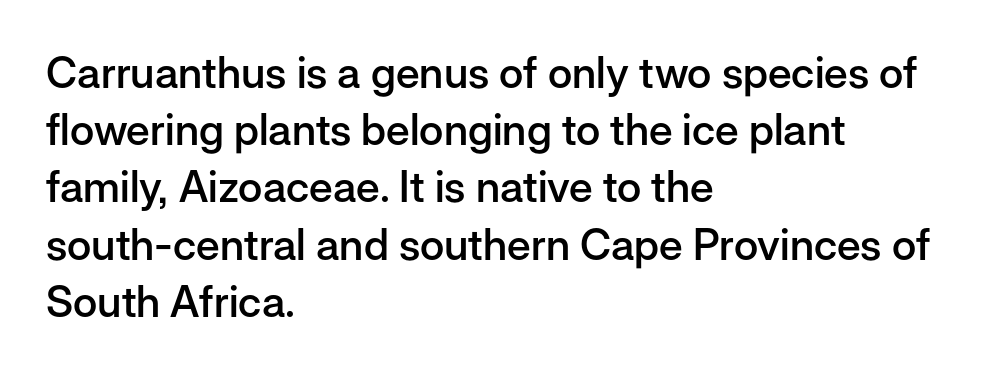
{"serif": "no", "italic": "no", "bold": "semi", "weight": "semibold", "width": "normal", "stroke_contrast": "low", "x_height": "medium", "monospaced": "no", "underline": "no", "align": "left", "line_spacing": "normal", "line_spacing_ratio": 1.33, "letter_spacing": "normal", "letter_spacing_em": 0.0, "glyph_px": 43}
